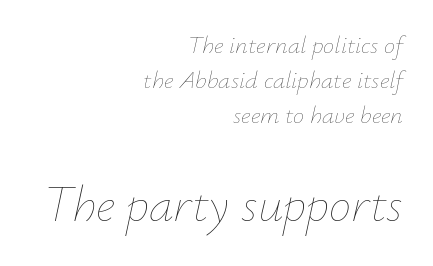
Underlining? Definitely not there. Character widths vary here, with narrow letters taking less room than wide ones. The glyphs look as if they've been sheared to an angle. Does the copy run flush right? Yes — the right margin is perfectly even. Is this a heavy cut? Hardly; it is regular or lighter.
